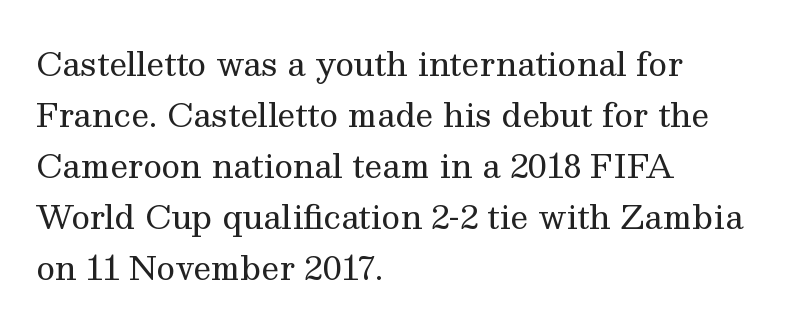
The image shows 32 px regular-weight serif type, upright; set left-aligned, normal line spacing (1.59x), normal letter spacing, not underlined; medium stroke contrast and a medium x-height.
